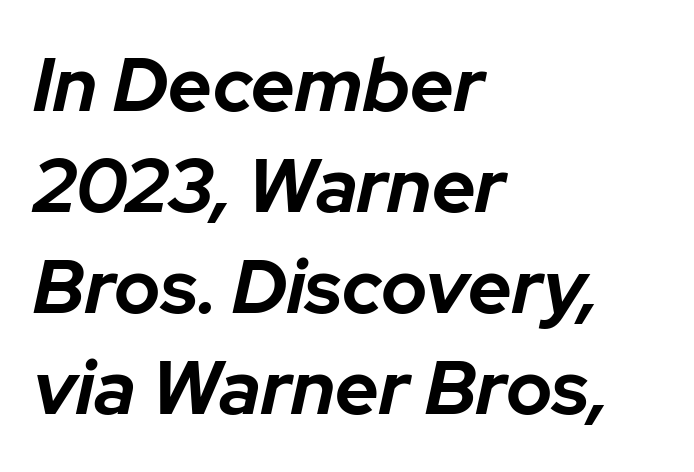
The image shows 76 px bold type, italic (leaning right); set left-aligned, normal line spacing (1.33x), normal letter spacing, not underlined; low stroke contrast and a medium x-height.
